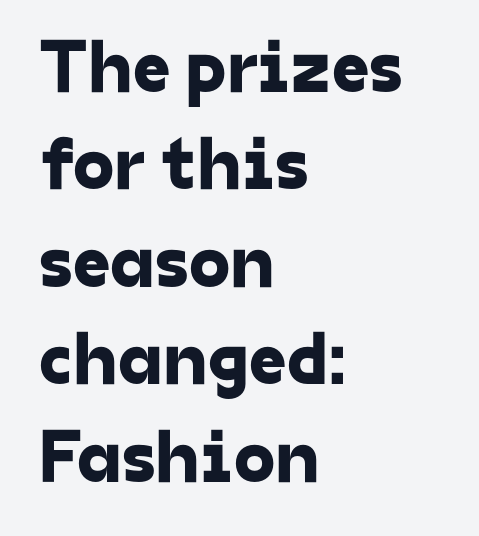
The image shows 75 px sans-serif type; set left-aligned, normal line spacing (1.3x), normal letter spacing, not underlined; low stroke contrast and a medium x-height.
